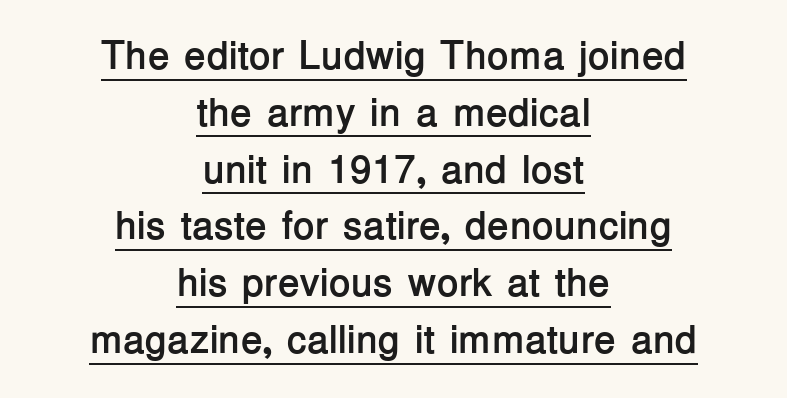
The image shows 40 px semibold sans-serif type, upright; set centered, normal line spacing (1.42x), normal letter spacing, underlined; low stroke contrast and a medium x-height.
